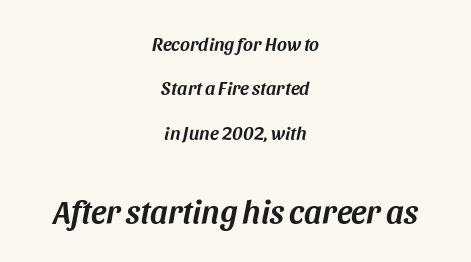
{"italic": "yes", "lean": "right", "slant_degrees": 11, "width": "normal", "stroke_contrast": "medium", "x_height": "large", "monospaced": "no", "underline": "no", "align": "center", "line_spacing": "loose", "line_spacing_ratio": 2.33, "letter_spacing": "normal", "letter_spacing_em": 0.0, "larger_block": "second", "size_ratio": 1.74, "glyph_px": 33}
